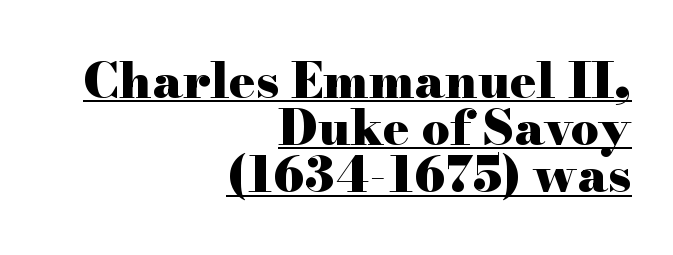
{"serif": "yes", "italic": "no", "bold": "yes", "weight": "heavy", "width": "wide", "stroke_contrast": "high", "x_height": "small", "monospaced": "no", "underline": "yes", "align": "right", "line_spacing": "tight", "line_spacing_ratio": 0.96, "letter_spacing": "normal", "letter_spacing_em": 0.0, "glyph_px": 49}
